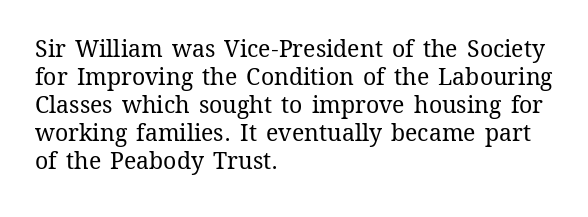
Every stem runs plumb, perpendicular to the baseline. Layout note: lines flush left. Decoration check: the copy has no underline. Short note: letters normally spaced.
